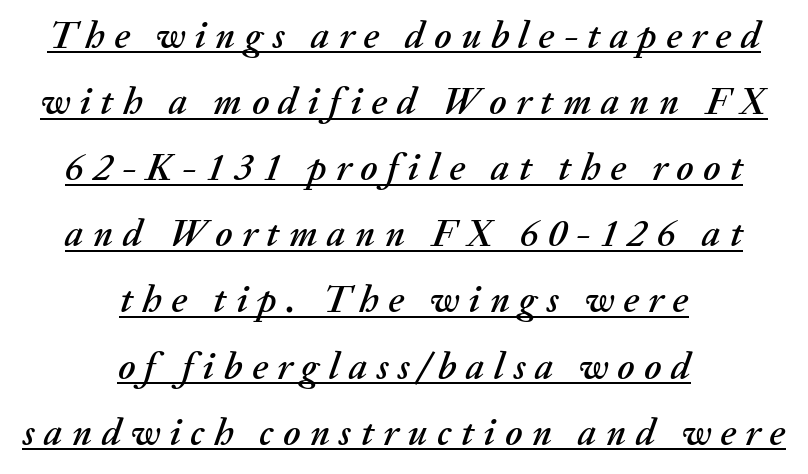
Display-style spreading of the glyphs; the letterfit is very open. Do the characters align in a grid? No, the font is proportional. Every row of glyphs is offset so its center matches the block's center. The rendered words wear a rule along their underside.
